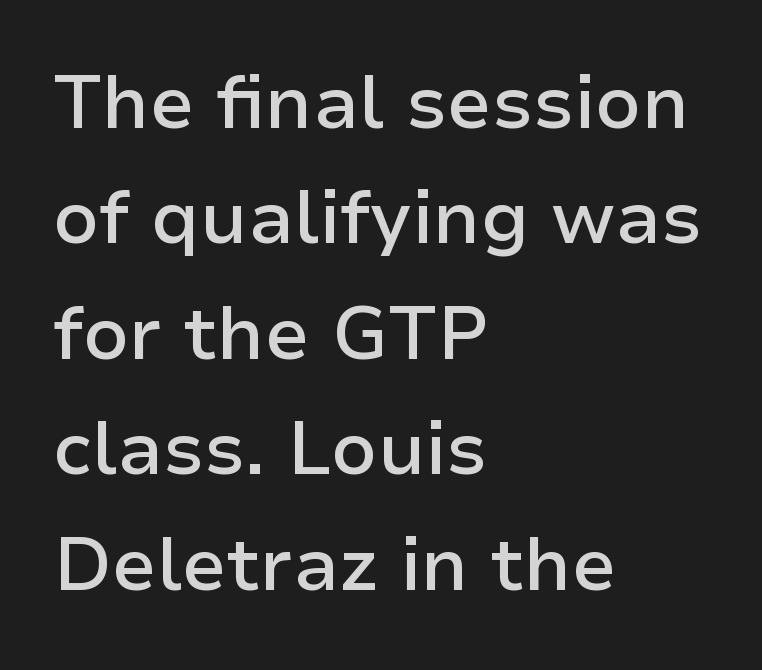
Q: Is the text bold? A: Semi-bold.
Q: Is the text italic (slanted)? A: No, it is upright.
Q: Is the typeface a serif or a sans-serif typeface? A: Sans-serif.
Q: Is the text underlined? A: No.
Q: How is the paragraph aligned? A: Left-aligned.
Q: Is the spacing between letters normal or unusually wide? A: Normal.
Q: Is the spacing between lines tight, normal or loose? A: Normal.
Q: Width (condensed, normal, or wide)? A: Normal.
Q: Stroke contrast? A: Low.
Q: x-height? A: Medium.
Q: Monospaced? A: No.
